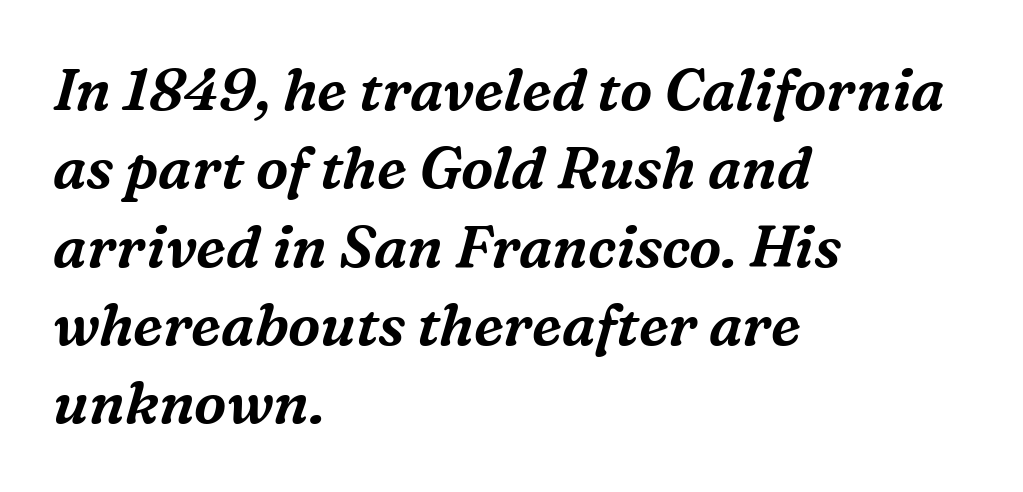
Q: Is the text italic (slanted)? A: Yes, it leans right by about 16 degrees.
Q: Is the typeface a serif or a sans-serif typeface? A: Serif.
Q: Is the text underlined? A: No.
Q: How is the paragraph aligned? A: Left-aligned.
Q: Is the spacing between letters normal or unusually wide? A: Normal.
Q: Is the spacing between lines tight, normal or loose? A: Normal.
Q: Width (condensed, normal, or wide)? A: Normal.
Q: Stroke contrast? A: Medium.
Q: x-height? A: Medium.
Q: Monospaced? A: No.
